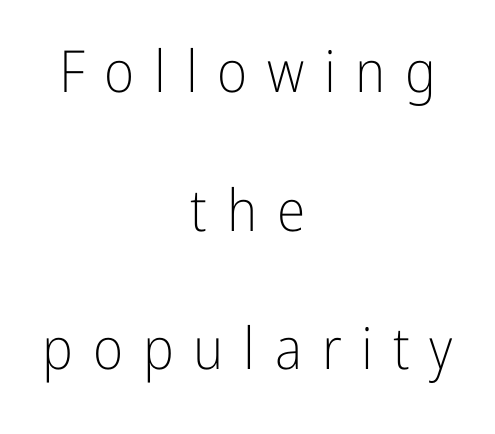
The face used here is proportionally spaced, like ordinary book or web type. Loose tracking; the words dissolve into strings of separated letters. A light-to-regular cut is what we see here. Underlining? Definitely not there. Widely set lines give the paragraph a tall, airy silhouette. Check where the strokes stop: nothing finishes them off — pure sans.
